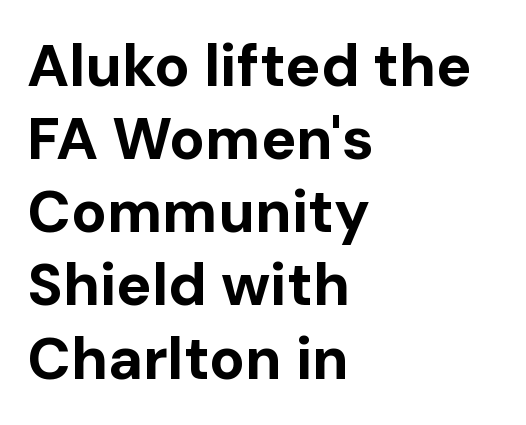
The zone under the glyphs is completely vacant. The font's upright variant was chosen for this text. The paragraph shown leans on its left margin. Unlike a traditional serif, this face leaves its strokes unadorned.
